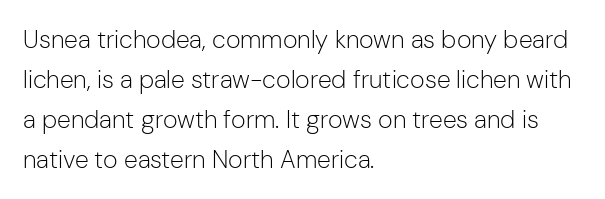
{"italic": "no", "bold": "no", "underline": "no", "align": "left", "line_spacing": "normal", "line_spacing_ratio": 1.6, "letter_spacing": "normal", "letter_spacing_em": 0.0, "glyph_px": 25}
